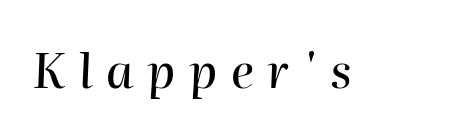
Q: Is the text italic (slanted)? A: Yes, it leans right by about 2 degrees.
Q: Is the text underlined? A: No.
Q: Is the spacing between letters normal or unusually wide? A: Unusually wide.
Q: Width (condensed, normal, or wide)? A: Normal.
Q: Stroke contrast? A: High.
Q: x-height? A: Medium.
Q: Monospaced? A: No.
